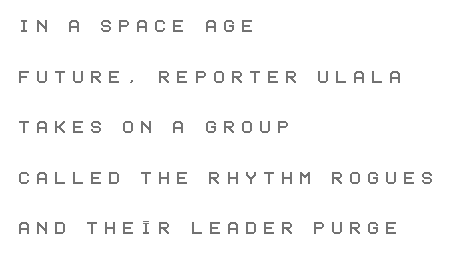
The lines are spread far apart with generous leading. Horizontally, the lines are justified to the leading edge only. Honestly, there is no underline to notice here at all. There is plenty of visible air inserted between adjacent glyphs. Italic: no, the glyphs are upright roman.
